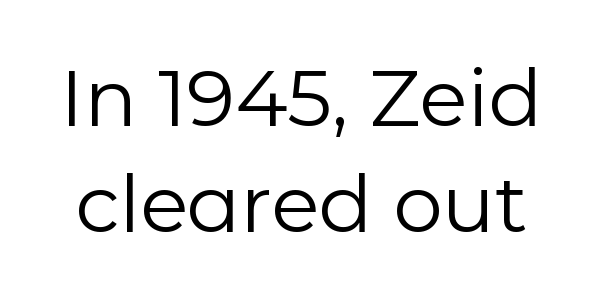
The image shows 79 px regular-weight sans-serif type, upright; set normal line spacing (1.34x), normal letter spacing, not underlined; low stroke contrast and a medium x-height.
